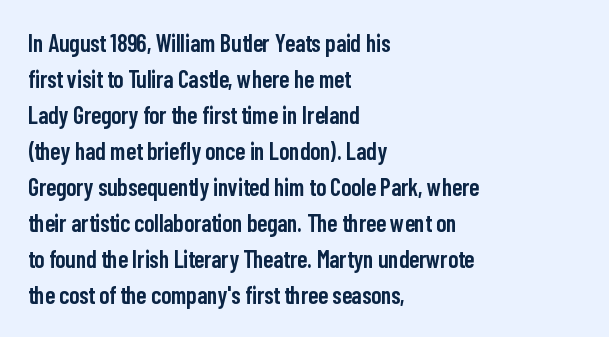
The image shows 24 px text type, upright; set left-aligned, normal line spacing (1.5x), normal letter spacing, not underlined.
